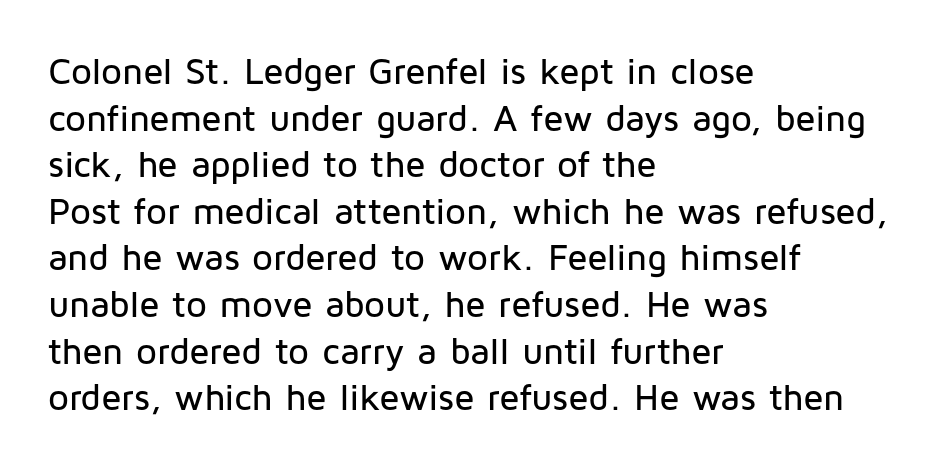
{"serif": "no", "italic": "no", "width": "normal", "stroke_contrast": "low", "x_height": "medium", "monospaced": "no", "underline": "no", "align": "left", "line_spacing": "normal", "line_spacing_ratio": 1.26, "letter_spacing": "normal", "letter_spacing_em": 0.0, "glyph_px": 37}
